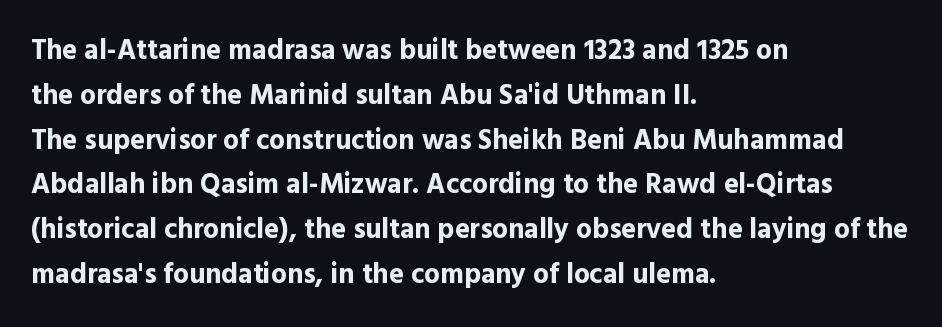
The image shows 28 px bold sans-serif type, upright; set left-aligned, normal line spacing (1.6x), normal letter spacing, not underlined; a medium x-height.
